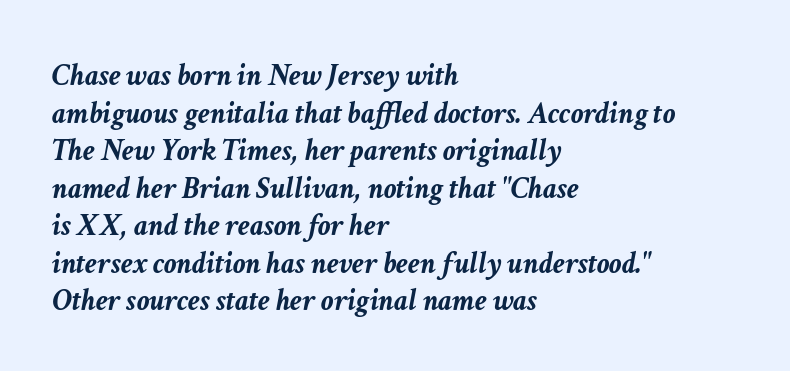
The letters advance in unequal steps, a hallmark of proportional type. Observe the lean: these are italic letterforms. If you drew a ruler down the left edge, every line would touch it. Nothing unusual about the tracking: characters are spaced as the font intends. Honestly, there is no underline to notice here at all. The passage shown is emphatically bold.
